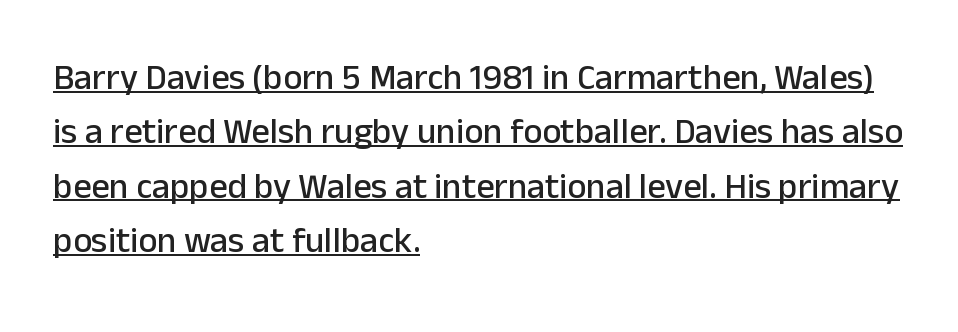
{"serif": "no", "italic": "no", "width": "normal", "stroke_contrast": "low", "x_height": "medium", "monospaced": "no", "underline": "yes", "align": "left", "line_spacing": "normal", "line_spacing_ratio": 1.51, "letter_spacing": "normal", "letter_spacing_em": 0.0, "glyph_px": 36}
